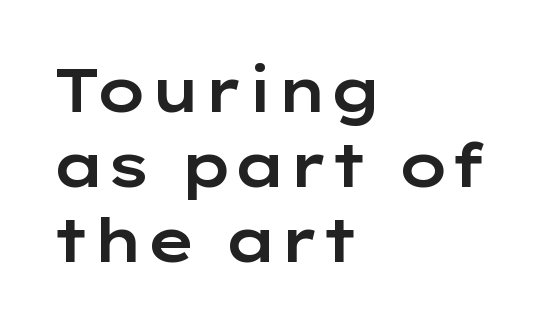
The image shows 60 px wide sans-serif type, upright; set left-aligned, normal line spacing (1.25x), normal letter spacing, not underlined; low stroke contrast and a medium x-height.
